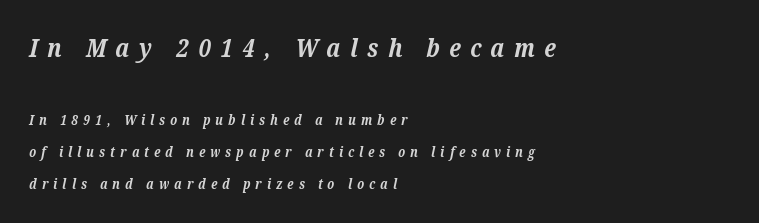
{"italic": "yes", "lean": "right", "slant_degrees": 12, "bold": "yes", "underline": "no", "align": "left", "line_spacing": "loose", "line_spacing_ratio": 2.3, "letter_spacing": "wide", "letter_spacing_em": 0.36, "larger_block": "first", "size_ratio": 1.86, "glyph_px": 26}
